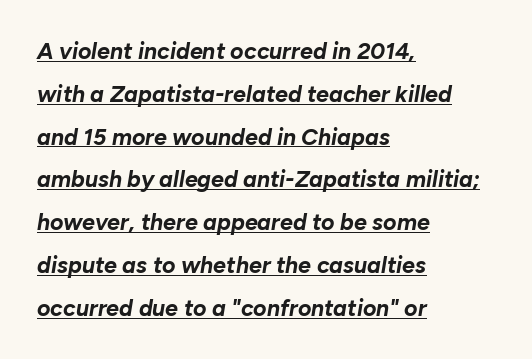
Q: Is the text bold? A: Yes.
Q: Is the text italic (slanted)? A: Yes, it leans right by about 10 degrees.
Q: Is the text underlined? A: Yes.
Q: How is the paragraph aligned? A: Left-aligned.
Q: Is the spacing between letters normal or unusually wide? A: Normal.
